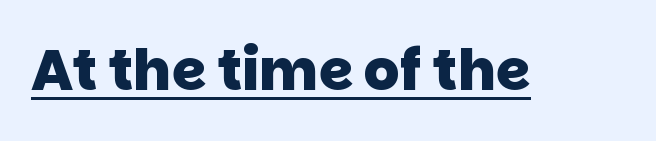
The image shows 56 px heavy sans-serif type; set normal letter spacing, underlined; low stroke contrast and a large x-height.
